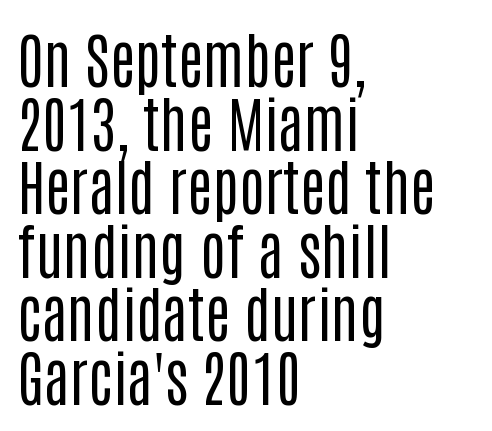
{"serif": "no", "italic": "no", "bold": "no", "weight": "regular", "width": "condensed", "stroke_contrast": "low", "x_height": "large", "monospaced": "no", "underline": "no", "align": "left", "line_spacing": "tight", "line_spacing_ratio": 1.06, "letter_spacing": "normal", "letter_spacing_em": 0.0, "glyph_px": 60}
